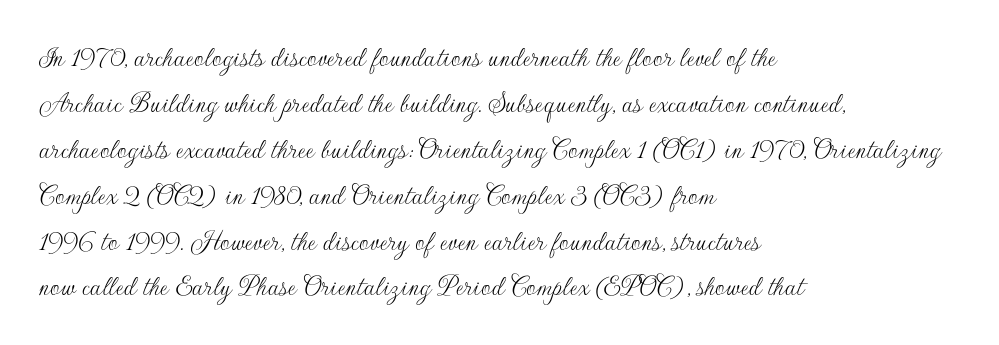
The image shows 30 px thin sans-serif type; set left-aligned, normal line spacing (1.53x), normal letter spacing, not underlined; low stroke contrast and a small x-height.
